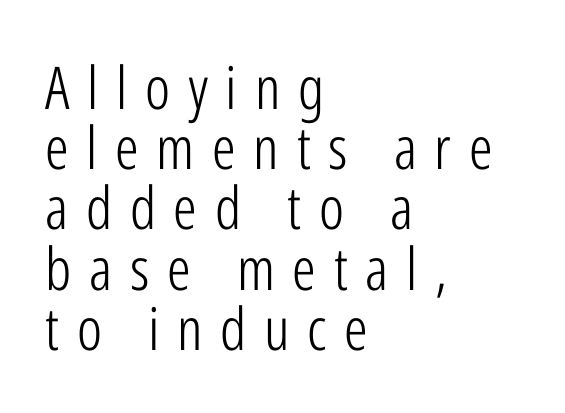
Q: Is the text bold? A: No.
Q: Is the text italic (slanted)? A: No, it is upright.
Q: Is the typeface a serif or a sans-serif typeface? A: Sans-serif.
Q: Is the text underlined? A: No.
Q: How is the paragraph aligned? A: Left-aligned.
Q: Is the spacing between letters normal or unusually wide? A: Unusually wide.
Q: Is the spacing between lines tight, normal or loose? A: Tight.
Q: Width (condensed, normal, or wide)? A: Condensed.
Q: Stroke contrast? A: Low.
Q: x-height? A: Medium.
Q: Monospaced? A: No.
